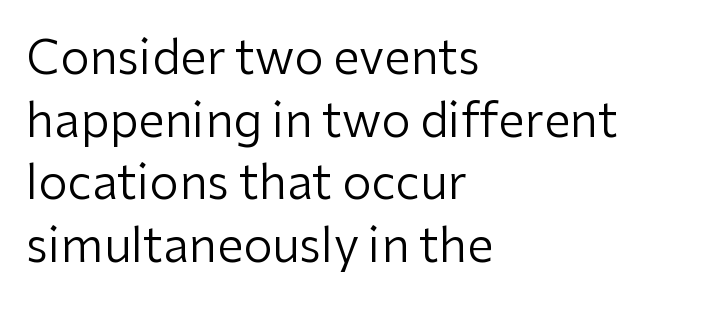
Q: Is the text bold? A: No.
Q: Is the text italic (slanted)? A: No, it is upright.
Q: Is the typeface a serif or a sans-serif typeface? A: Sans-serif.
Q: Is the text underlined? A: No.
Q: How is the paragraph aligned? A: Left-aligned.
Q: Is the spacing between letters normal or unusually wide? A: Normal.
Q: Is the spacing between lines tight, normal or loose? A: Normal.
Q: Width (condensed, normal, or wide)? A: Normal.
Q: Stroke contrast? A: Low.
Q: x-height? A: Medium.
Q: Monospaced? A: No.
